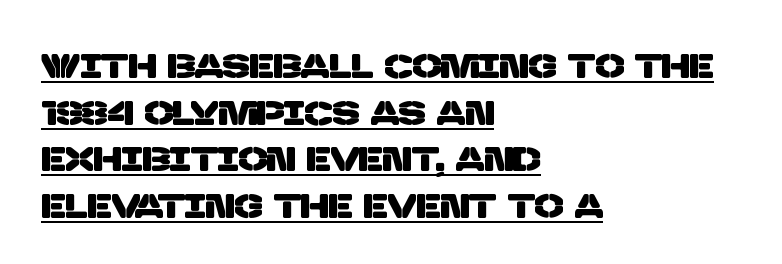
Varying glyph widths throughout — classic text-font behaviour. The text block is weighted toward the left margin, trailing off unevenly rightward. This rendering features underlined lettering. Each letter's strokes conclude bluntly, with no projecting serifs. You could call the tracking neutral — neither tight nor loose.
